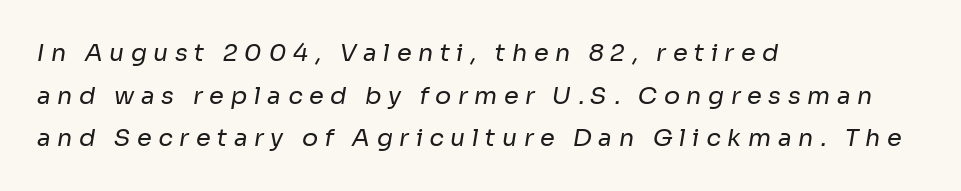
Short and long lines alike share a common starting point at left. Characters follow at a spacing far wider than the type designer built in. The baseline area is clear. The cut favours lightness, reaching ordinary text weight at its darkest.
